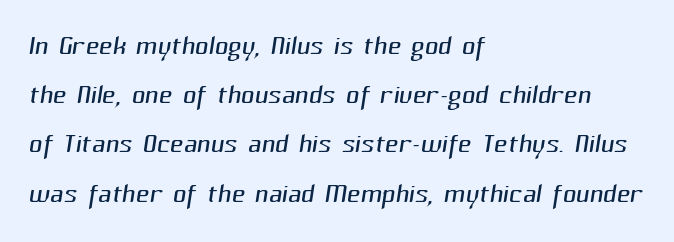
Varying glyph widths throughout — classic text-font behaviour. Stroke thickness stays within the range of a standard reading face or lighter. A typesetter would call this leading conventional body-copy spacing. The designer went with a sans here, leaving each stem footless. Horizontal alignment here is leftward, the default for most running prose.
